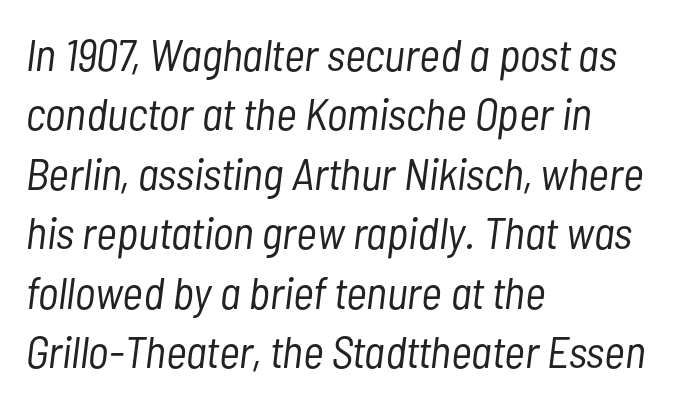
Q: Is the text bold? A: No.
Q: Is the text italic (slanted)? A: Yes, it leans right by about 7 degrees.
Q: Is the text underlined? A: No.
Q: How is the paragraph aligned? A: Left-aligned.
Q: Is the spacing between letters normal or unusually wide? A: Normal.
Q: Is the spacing between lines tight, normal or loose? A: Normal.
Q: Width (condensed, normal, or wide)? A: Condensed.
Q: Stroke contrast? A: Low.
Q: x-height? A: Medium.
Q: Monospaced? A: No.
